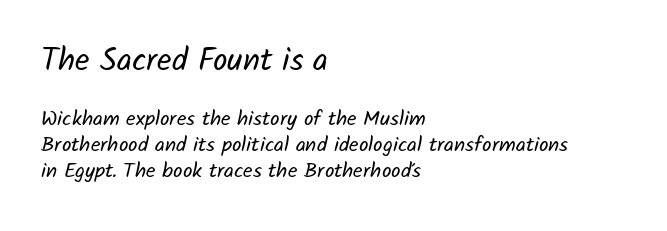
{"serif": "no", "bold": "no", "weight": "regular", "width": "normal", "stroke_contrast": "low", "x_height": "medium", "monospaced": "no", "underline": "no", "align": "left", "line_spacing_ratio": 1.24, "letter_spacing": "normal", "letter_spacing_em": 0.0, "larger_block": "first", "size_ratio": 1.52, "glyph_px": 32}
